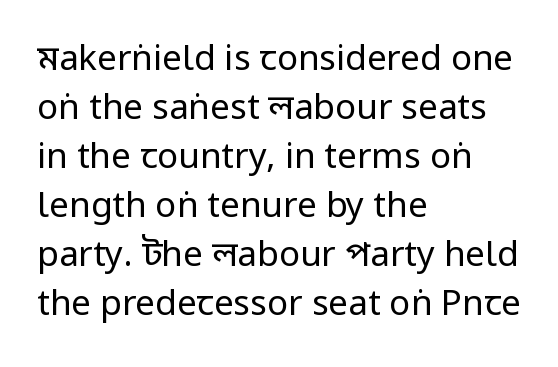
The letters stand straight up with perfectly vertical stems. Descenders are the only things crossing below the line. These glyphs show unthickened strokes, regular width or finer. This sample has the flowing, uneven cadence of proportional lettering. Does the type have serifs? No, each stem ends abruptly.
